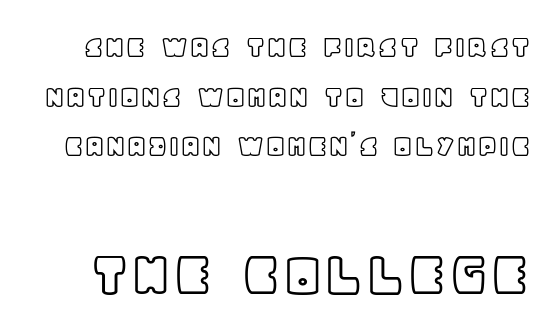
Q: Is the text italic (slanted)? A: No, it is upright.
Q: Is the text underlined? A: No.
Q: Is the spacing between letters normal or unusually wide? A: Normal.
Q: Is the spacing between lines tight, normal or loose? A: Normal.
Q: Which block of text is set in a larger size, the first (top) or the second (bottom)? A: The second (bottom) one.
Q: Width (condensed, normal, or wide)? A: Normal.
Q: x-height? A: Large.
Q: Monospaced? A: No.
